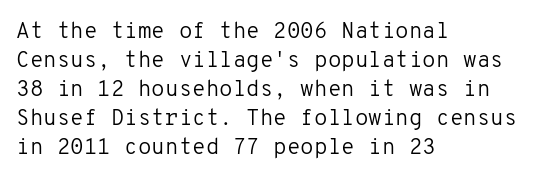
Q: Is the text bold? A: No.
Q: Is the text italic (slanted)? A: No, it is upright.
Q: Is the text underlined? A: No.
Q: How is the paragraph aligned? A: Left-aligned.
Q: Is the spacing between letters normal or unusually wide? A: Normal.
Q: Is the spacing between lines tight, normal or loose? A: Normal.
